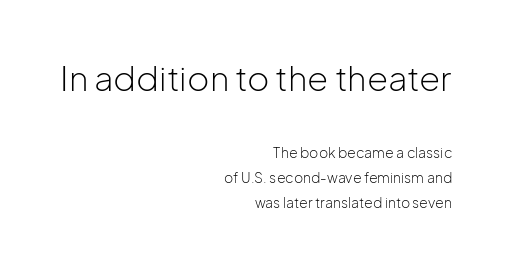
The text was rendered using a sans face with plain stroke endings. Spacing verdict: proportional, widths tailored to each character. Of the two passages, the one on top uses the larger point size. Standard letterfit; no display-style spreading of the glyphs. Does the copy run flush right? Yes — the right margin is perfectly even. Honestly, there is no underline to notice here at all.
